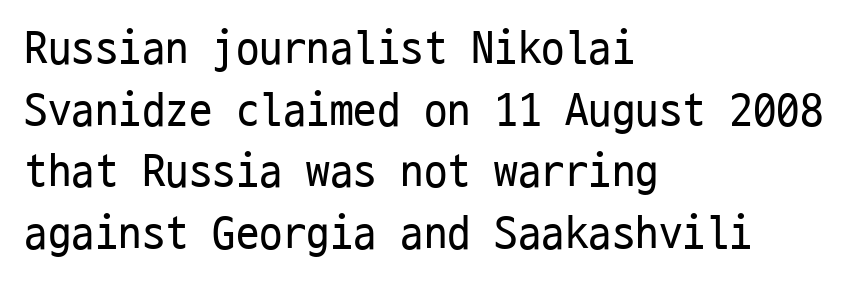
Q: Is the text bold? A: No.
Q: Is the text italic (slanted)? A: No, it is upright.
Q: Is the typeface a serif or a sans-serif typeface? A: Sans-serif.
Q: Is the text underlined? A: No.
Q: How is the paragraph aligned? A: Left-aligned.
Q: Is the spacing between letters normal or unusually wide? A: Normal.
Q: Is the spacing between lines tight, normal or loose? A: Normal.
Q: Width (condensed, normal, or wide)? A: Condensed.
Q: Stroke contrast? A: Low.
Q: x-height? A: Medium.
Q: Monospaced? A: Yes.
